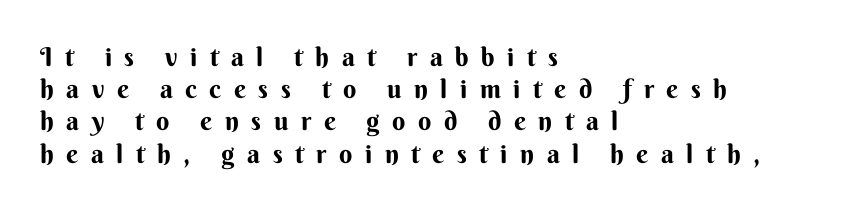
Q: Is the text italic (slanted)? A: No, it is upright.
Q: Is the text underlined? A: No.
Q: How is the paragraph aligned? A: Left-aligned.
Q: Is the spacing between letters normal or unusually wide? A: Unusually wide.
